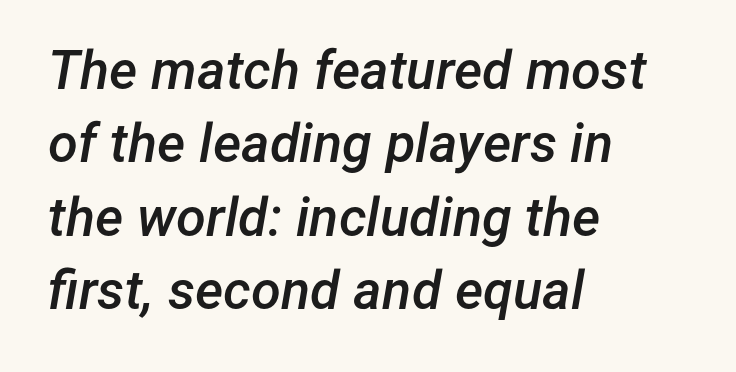
The image shows 54 px semibold type, italic (leaning right); set left-aligned, normal line spacing (1.36x), normal letter spacing, not underlined; low stroke contrast and a medium x-height.
